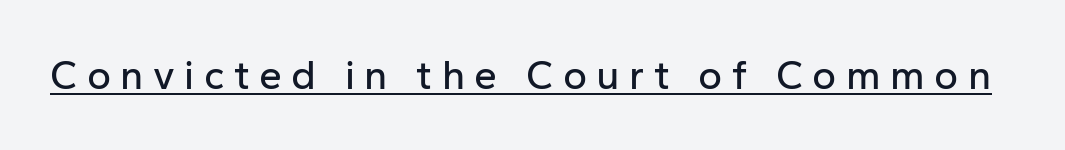
Q: Is the text italic (slanted)? A: No, it is upright.
Q: Is the typeface a serif or a sans-serif typeface? A: Sans-serif.
Q: Is the text underlined? A: Yes.
Q: Is the spacing between letters normal or unusually wide? A: Unusually wide.
Q: Width (condensed, normal, or wide)? A: Normal.
Q: Stroke contrast? A: Low.
Q: x-height? A: Medium.
Q: Monospaced? A: No.
